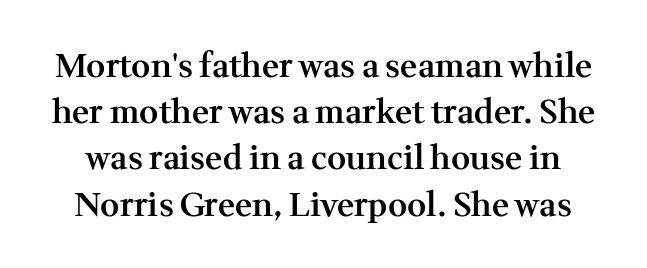
{"serif": "yes", "italic": "no", "bold": "semi", "weight": "semibold", "width": "normal", "stroke_contrast": "medium", "x_height": "medium", "monospaced": "no", "underline": "no", "line_spacing": "normal", "line_spacing_ratio": 1.4, "letter_spacing": "normal", "letter_spacing_em": 0.0, "glyph_px": 33}
